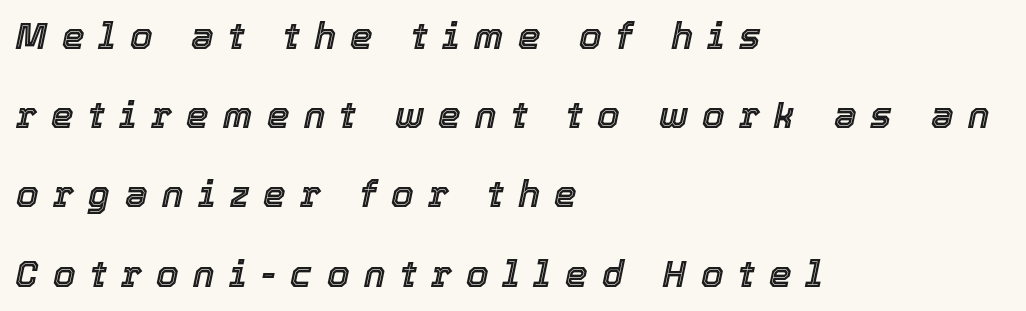
Q: Is the text italic (slanted)? A: Yes, it leans right by about 12 degrees.
Q: Is the text underlined? A: No.
Q: How is the paragraph aligned? A: Left-aligned.
Q: Is the spacing between letters normal or unusually wide? A: Unusually wide.
Q: Is the spacing between lines tight, normal or loose? A: Loose.
Q: Width (condensed, normal, or wide)? A: Normal.
Q: x-height? A: Medium.
Q: Monospaced? A: No.
